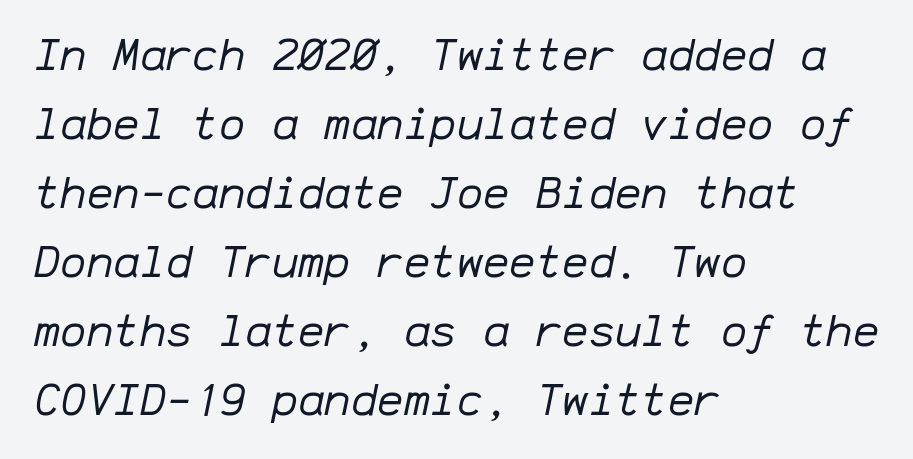
{"italic": "yes", "lean": "right", "slant_degrees": 12, "bold": "no", "weight": "regular", "width": "normal", "stroke_contrast": "low", "x_height": "medium", "monospaced": "yes", "underline": "no", "align": "left", "line_spacing": "normal", "line_spacing_ratio": 1.57, "letter_spacing": "normal", "letter_spacing_em": 0.0, "glyph_px": 44}
